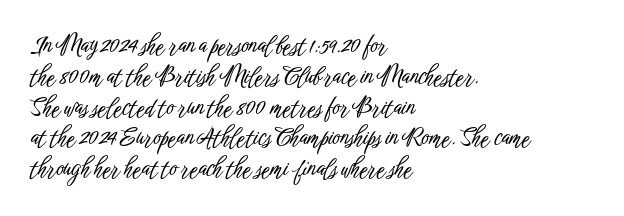
{"underline": "no", "align": "left", "line_spacing": "normal", "line_spacing_ratio": 1.34, "letter_spacing": "normal", "letter_spacing_em": 0.0, "glyph_px": 23}
